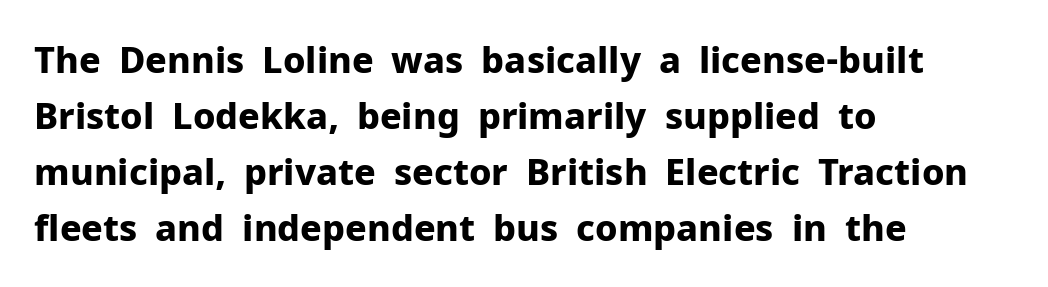
Visually the block forms a straight wall on the left and a jagged coastline on the right. The vertical gap from one line to the next is medium. What stands out about the letter spacing? Nothing — it is the standard amount. Serifs: no, the terminals of the letterforms are clean.
